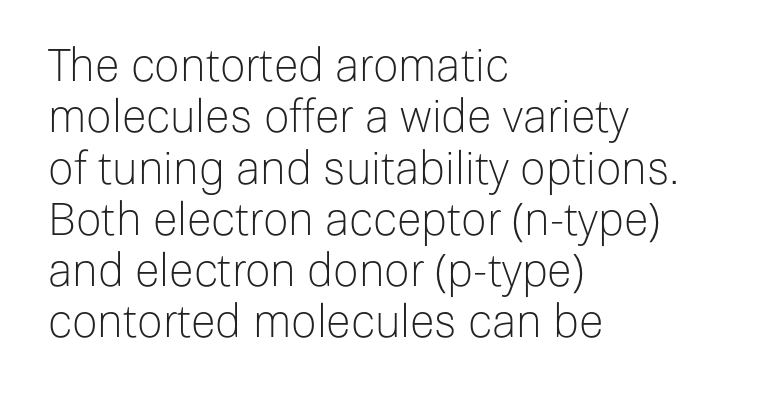
{"serif": "no", "italic": "no", "bold": "no", "weight": "light", "width": "normal", "stroke_contrast": "low", "x_height": "medium", "monospaced": "no", "underline": "no", "align": "left", "line_spacing": "tight", "line_spacing_ratio": 1.14, "letter_spacing": "normal", "letter_spacing_em": 0.0, "glyph_px": 45}
